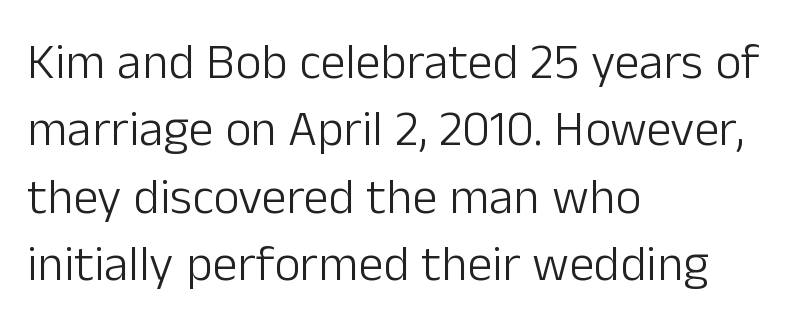
{"serif": "no", "italic": "no", "bold": "no", "weight": "light", "width": "normal", "stroke_contrast": "low", "x_height": "medium", "monospaced": "no", "underline": "no", "align": "left", "line_spacing": "normal", "line_spacing_ratio": 1.35, "letter_spacing": "normal", "letter_spacing_em": 0.0, "glyph_px": 50}
